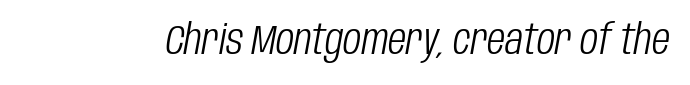
Q: Is the text bold? A: No.
Q: Is the text italic (slanted)? A: Yes, it leans right by about 10 degrees.
Q: Is the text underlined? A: No.
Q: Is the spacing between letters normal or unusually wide? A: Normal.
Q: Width (condensed, normal, or wide)? A: Condensed.
Q: Stroke contrast? A: Low.
Q: x-height? A: Large.
Q: Monospaced? A: No.
